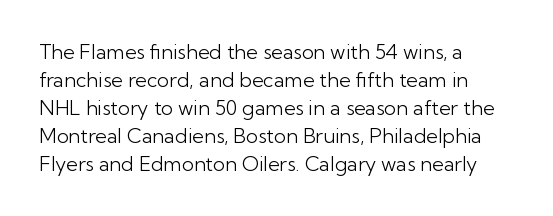
The image shows 20 px text type, upright; set left-aligned, normal line spacing (1.4x), normal letter spacing, not underlined.
